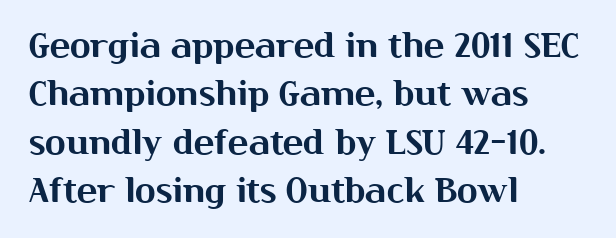
Q: Is the text italic (slanted)? A: No, it is upright.
Q: Is the typeface a serif or a sans-serif typeface? A: Sans-serif.
Q: Is the text underlined? A: No.
Q: How is the paragraph aligned? A: Left-aligned.
Q: Is the spacing between letters normal or unusually wide? A: Normal.
Q: Is the spacing between lines tight, normal or loose? A: Normal.
Q: Width (condensed, normal, or wide)? A: Normal.
Q: Stroke contrast? A: Medium.
Q: x-height? A: Medium.
Q: Monospaced? A: No.
